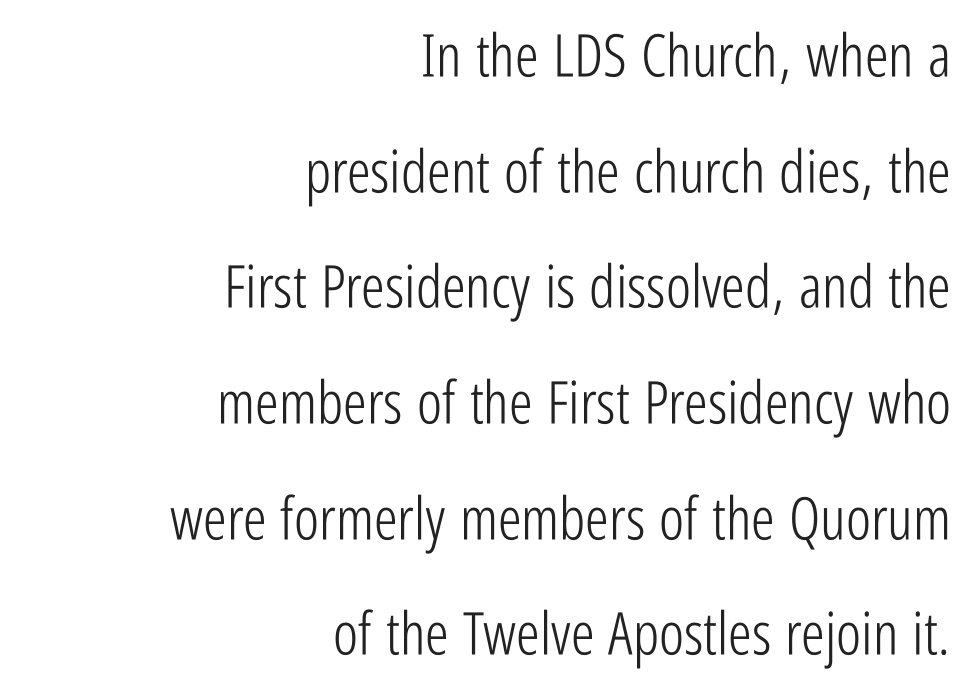
The image shows 59 px light, condensed sans-serif type, upright; set right-aligned, loose line spacing (1.96x), normal letter spacing, not underlined; low stroke contrast and a medium x-height.
